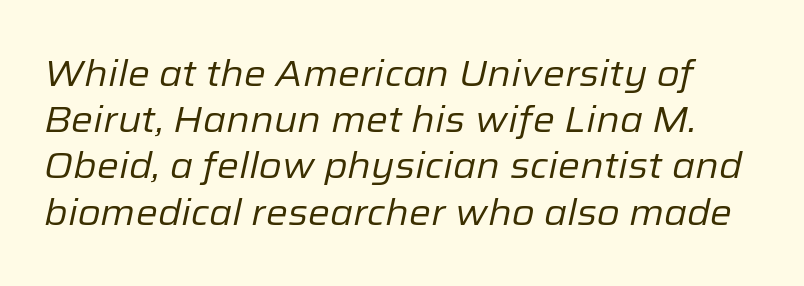
The image shows 37 px regular-weight type, italic (leaning right); set normal line spacing (1.25x), normal letter spacing, not underlined; low stroke contrast and a medium x-height.
